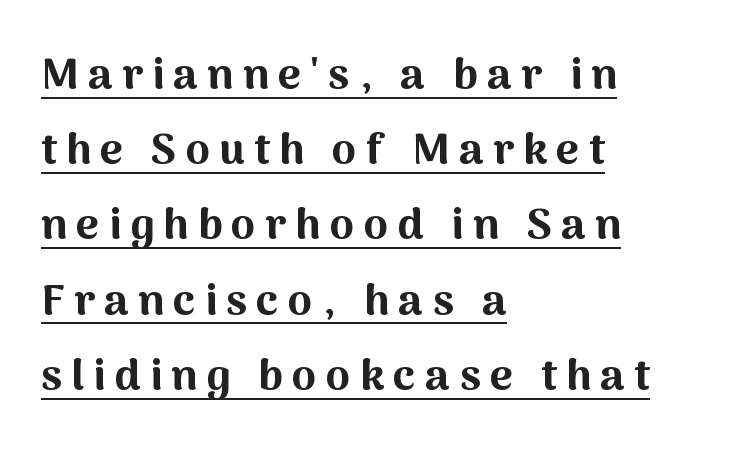
Q: Is the text bold? A: Yes.
Q: Is the text italic (slanted)? A: No, it is upright.
Q: Is the typeface a serif or a sans-serif typeface? A: Sans-serif.
Q: Is the text underlined? A: Yes.
Q: How is the paragraph aligned? A: Left-aligned.
Q: Is the spacing between letters normal or unusually wide? A: Unusually wide.
Q: Width (condensed, normal, or wide)? A: Normal.
Q: Stroke contrast? A: Medium.
Q: x-height? A: Medium.
Q: Monospaced? A: No.
